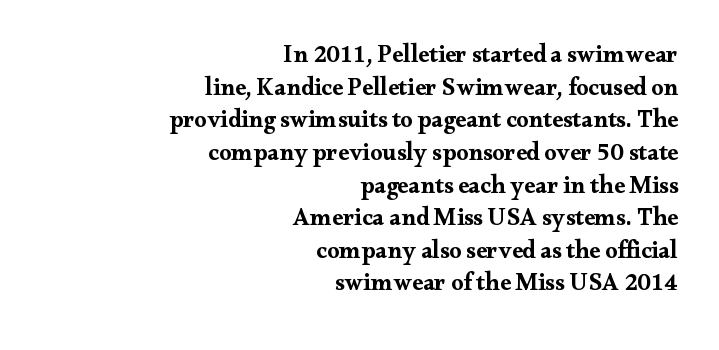
The tracking reads as untouched default to a designer's eye. As a designer I'd log this as weight 700, bold. The typesetter chose a ragged-left arrangement here. Beneath every word, the page is bare.
